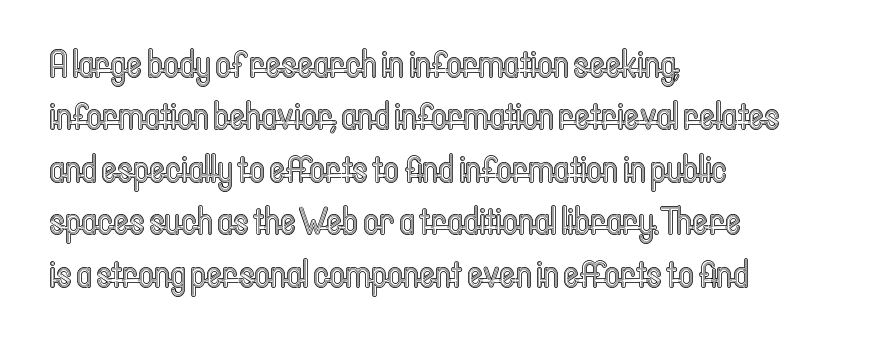
{"italic": "no", "width": "condensed", "x_height": "medium", "monospaced": "no", "underline": "no", "align": "left", "line_spacing": "normal", "line_spacing_ratio": 1.38, "letter_spacing": "normal", "letter_spacing_em": 0.0, "glyph_px": 38}
